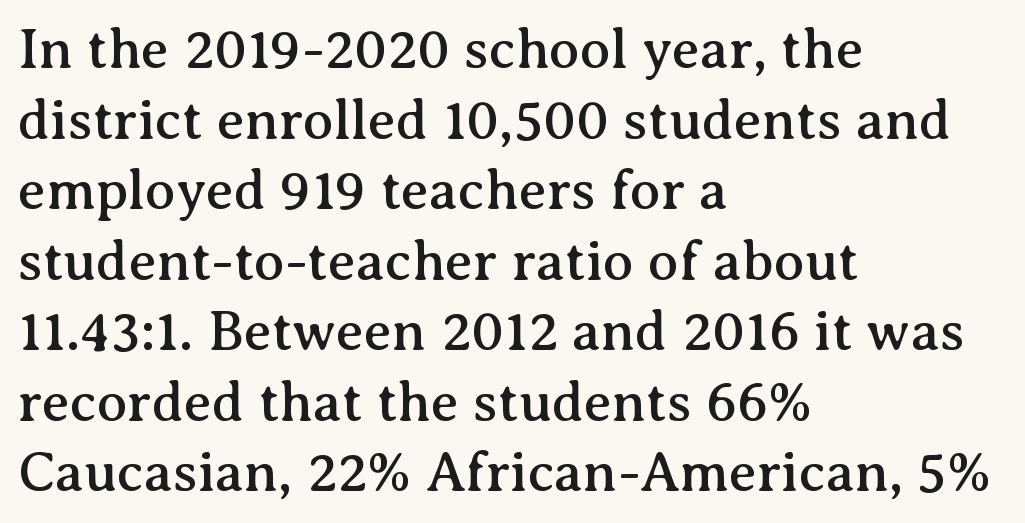
{"serif": "yes", "italic": "no", "width": "normal", "stroke_contrast": "medium", "x_height": "medium", "monospaced": "no", "underline": "no", "align": "left", "line_spacing": "normal", "line_spacing_ratio": 1.26, "letter_spacing": "normal", "letter_spacing_em": 0.0, "glyph_px": 56}
